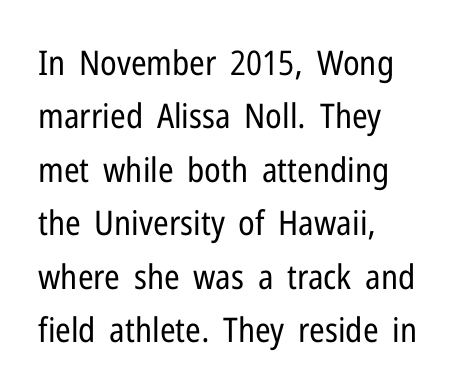
The horizontal fit of the characters is conventional and even. No chunkiness to these letters — they're not bold. Note the varied advance widths — an 'i' is clearly narrower than an 'm'. Teacher's note: observe the even left margin — that is flush-left alignment. Bare-footed words on every line. Horizontal bands of white between lines are of average thickness.
